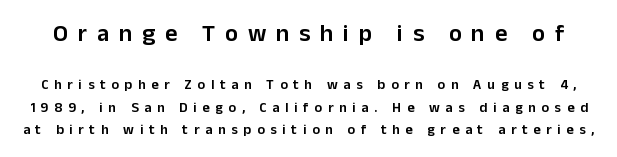
The image shows 24 px text type, upright; set normal line spacing (1.62x), unusually wide letter spacing (+0.41 em), not underlined; the first (top) block is 1.71x larger.
